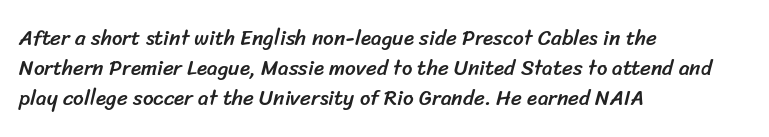
Lines of text with bare space underneath. A classic flush-left, rag-right setting is used for this passage. A typesetter would call this leading conventional body-copy spacing. This rendering leaves character spacing at its baseline value.
